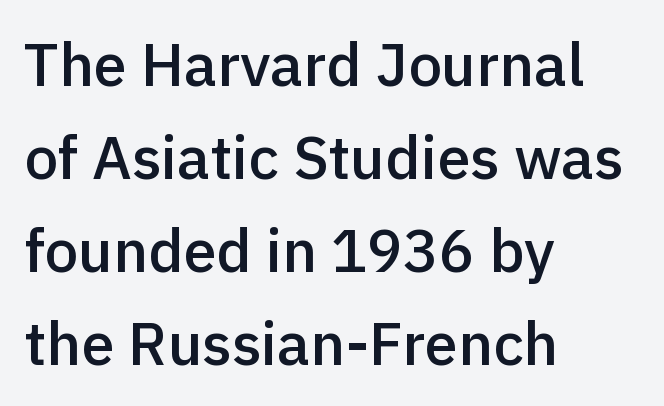
To sum up the face: it is a sans, with no serifs. The type is set solid horizontally, with unmodified tracking. Glance below the letters and you will spot only blank space. Caption: multi-line text, flush left, ragged right. These lines were composed using upright roman letters. Do the characters align in a grid? No, the font is proportional.
